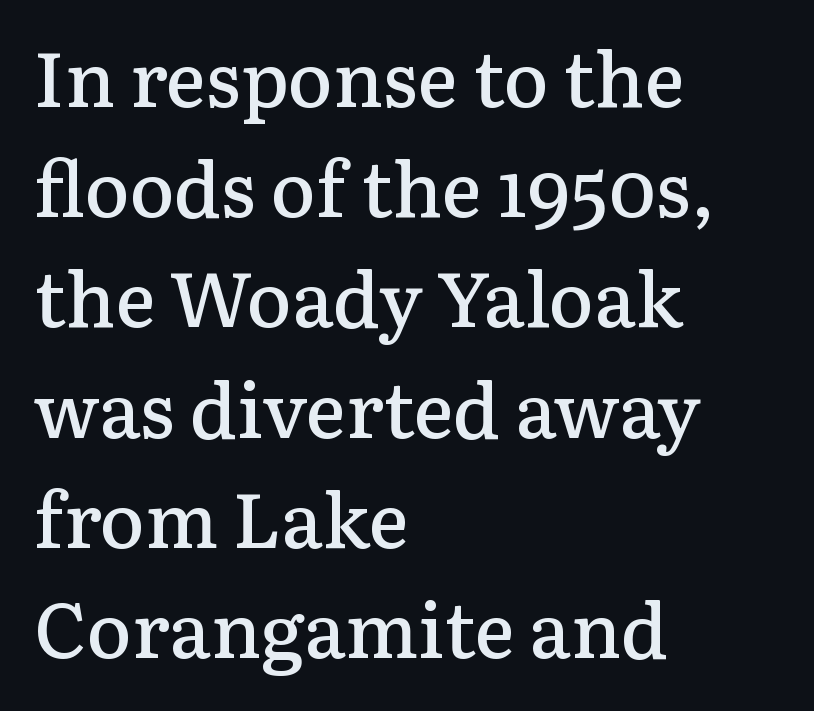
The image shows 76 px semibold serif type, upright; set left-aligned, normal line spacing (1.45x), normal letter spacing, not underlined; low stroke contrast and a medium x-height.
